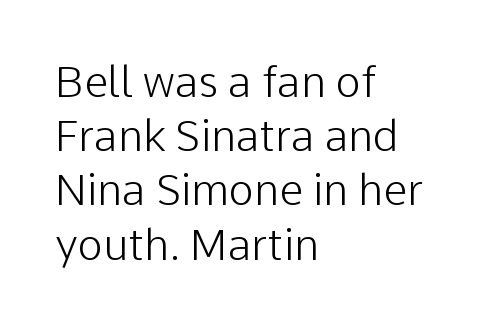
Q: Is the text bold? A: No.
Q: Is the text italic (slanted)? A: No, it is upright.
Q: Is the typeface a serif or a sans-serif typeface? A: Sans-serif.
Q: Is the text underlined? A: No.
Q: How is the paragraph aligned? A: Left-aligned.
Q: Is the spacing between letters normal or unusually wide? A: Normal.
Q: Is the spacing between lines tight, normal or loose? A: Normal.
Q: Width (condensed, normal, or wide)? A: Normal.
Q: Stroke contrast? A: Low.
Q: x-height? A: Medium.
Q: Monospaced? A: No.
